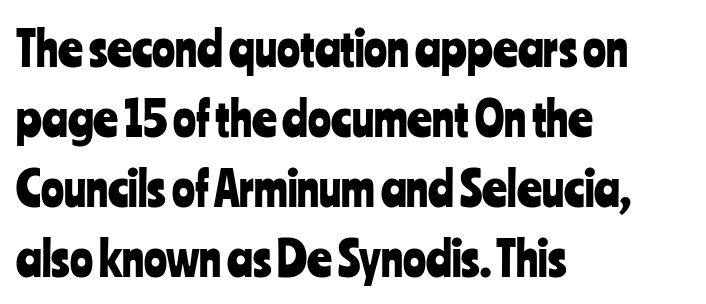
Note the varied advance widths — an 'i' is clearly narrower than an 'm'. This rendering uses left alignment, leaving the right contour irregular. These lines sit exactly where default settings would place them. Short note: letters normally spaced.
